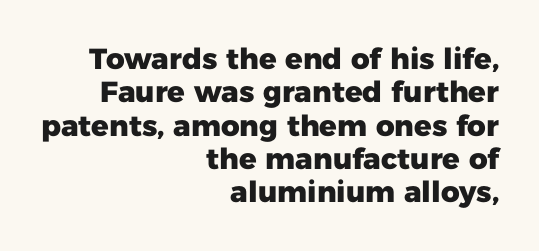
Bold? Absolutely — the strokes are thick and heavy. These lines are rendered in a variable-pitch font. The specimen reads as upright at a glance. Reading down the column, the eye jumps only a short way to each next line. The space beneath each line is pristine and unruled. Spacing between characters is what you'd get straight out of the box.
